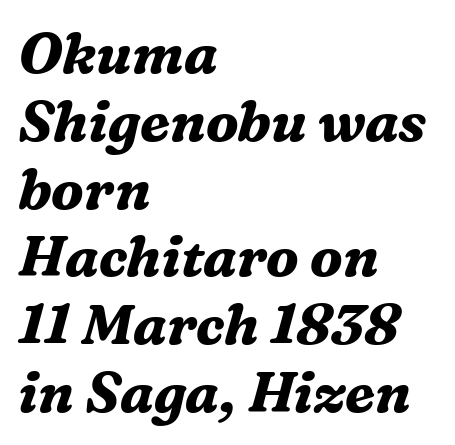
Little horizontal feet cap the strokes, marking this as serif type. Casual observation: everything's shoved over to the left. A typesetter would call this proportional, since set widths differ per character. Thick stems and heavy bowls — unmistakably bold. Type without underlining.
